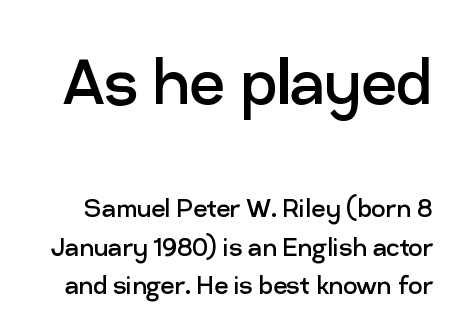
Weight: regular or lighter. The font family rendered here belongs to the sans-serif group. The first block has been scaled up relative to the second. Anything drawn beneath the words? Only blank space.
